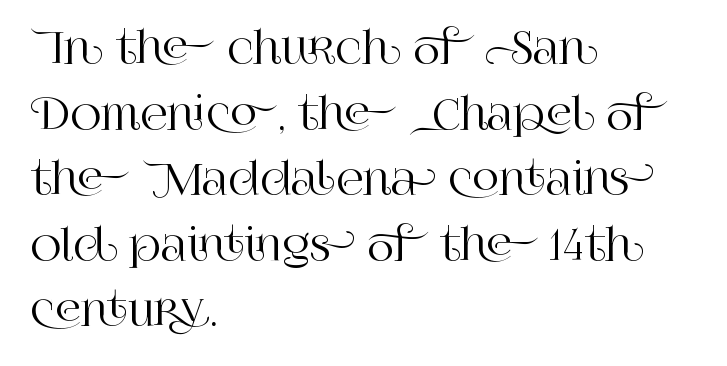
In CSS terms this would be text-align: left. In terms of posture, this sample is upright. Letterform terminals end in serifs throughout the passage. Looks like regular typesetting: each glyph gets only the width it needs. The gaps between neighbouring characters are ordinary and unremarkable.
